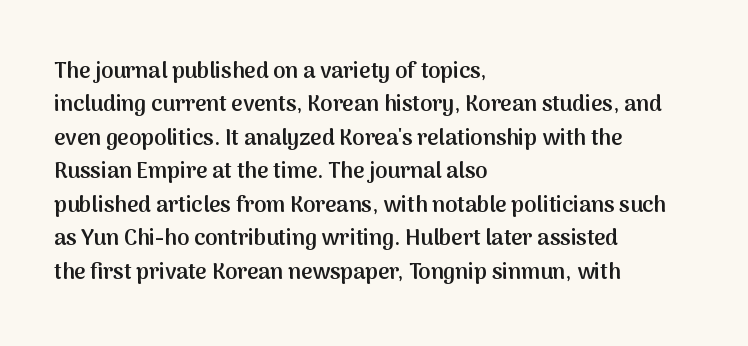
Q: Is the text bold? A: Semi-bold.
Q: Is the text italic (slanted)? A: No, it is upright.
Q: Is the text underlined? A: No.
Q: How is the paragraph aligned? A: Left-aligned.
Q: Is the spacing between letters normal or unusually wide? A: Normal.
Q: Is the spacing between lines tight, normal or loose? A: Normal.
